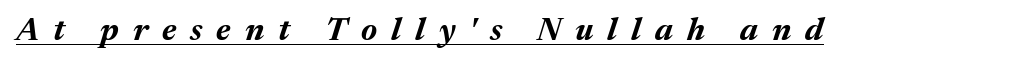
The image shows 32 px bold type, italic (leaning right); set unusually wide letter spacing (+0.44 em), underlined; medium stroke contrast and a medium x-height.
